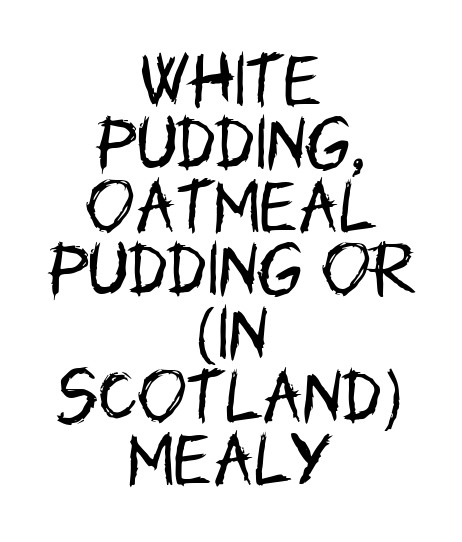
{"serif": "no", "italic": "no", "bold": "no", "weight": "regular", "width": "condensed", "stroke_contrast": "low", "x_height": "large", "monospaced": "no", "underline": "no", "align": "center", "line_spacing": "tight", "line_spacing_ratio": 1.07, "letter_spacing": "normal", "letter_spacing_em": 0.0, "glyph_px": 59}
